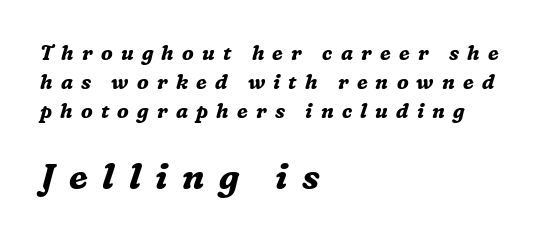
The characters look thick and weighty, a clear bold. The type is letterspaced generously, with wide tracking. Teacher's note: observe the even left margin — that is flush-left alignment. Scale increases going downward across the two blocks.
